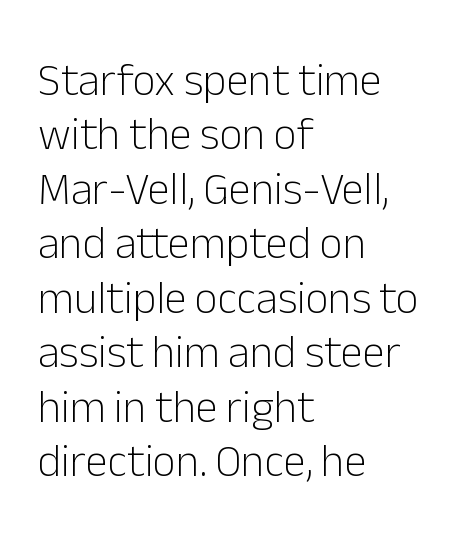
The image shows 45 px light sans-serif type, upright; set left-aligned, line spacing 1.21x, normal letter spacing, not underlined; low stroke contrast and a medium x-height.
